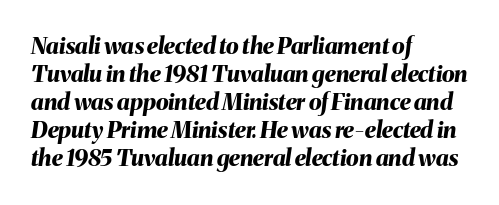
The image shows 23 px bold type, italic (leaning right); set left-aligned, line spacing 1.22x, normal letter spacing, not underlined.
